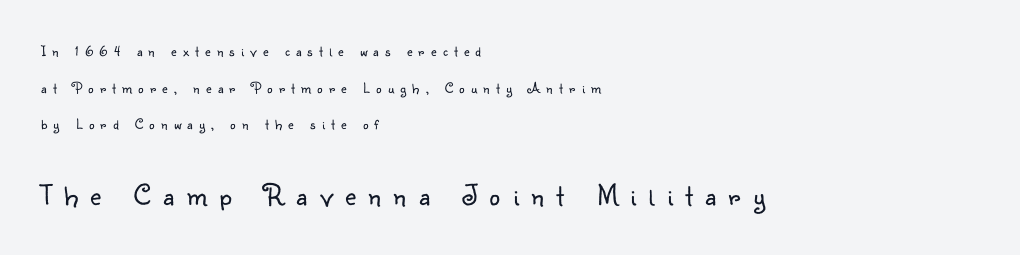
The image shows 30 px light sans-serif type, upright; set left-aligned, loose line spacing (2.44x), unusually wide letter spacing (+0.42 em), not underlined; the second (bottom) block is 2.0x larger; low stroke contrast and a small x-height.
